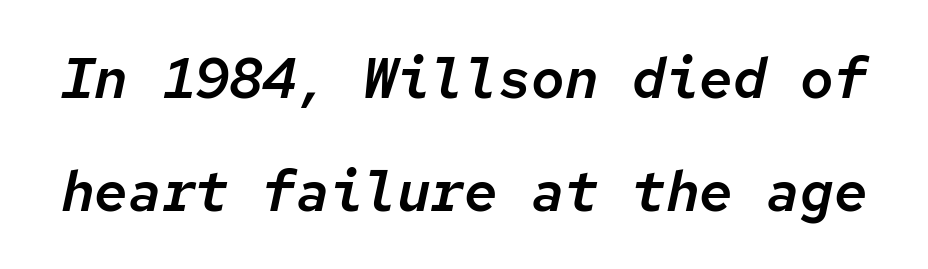
{"italic": "yes", "lean": "right", "slant_degrees": 12, "width": "normal", "stroke_contrast": "low", "x_height": "medium", "monospaced": "yes", "underline": "no", "line_spacing": "loose", "line_spacing_ratio": 2.01, "letter_spacing": "normal", "letter_spacing_em": 0.0, "glyph_px": 56}
